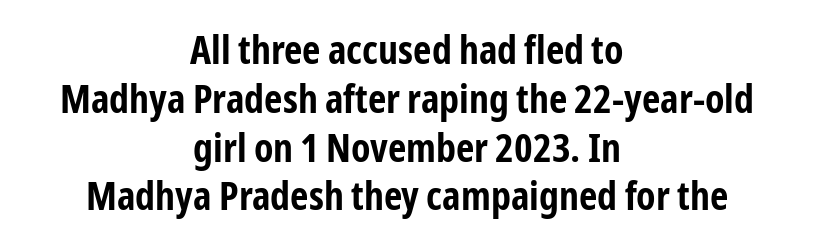
Q: Is the text bold? A: Yes.
Q: Is the text italic (slanted)? A: No, it is upright.
Q: Is the typeface a serif or a sans-serif typeface? A: Sans-serif.
Q: Is the text underlined? A: No.
Q: How is the paragraph aligned? A: Centered.
Q: Is the spacing between letters normal or unusually wide? A: Normal.
Q: Width (condensed, normal, or wide)? A: Condensed.
Q: Stroke contrast? A: Low.
Q: x-height? A: Medium.
Q: Monospaced? A: No.
